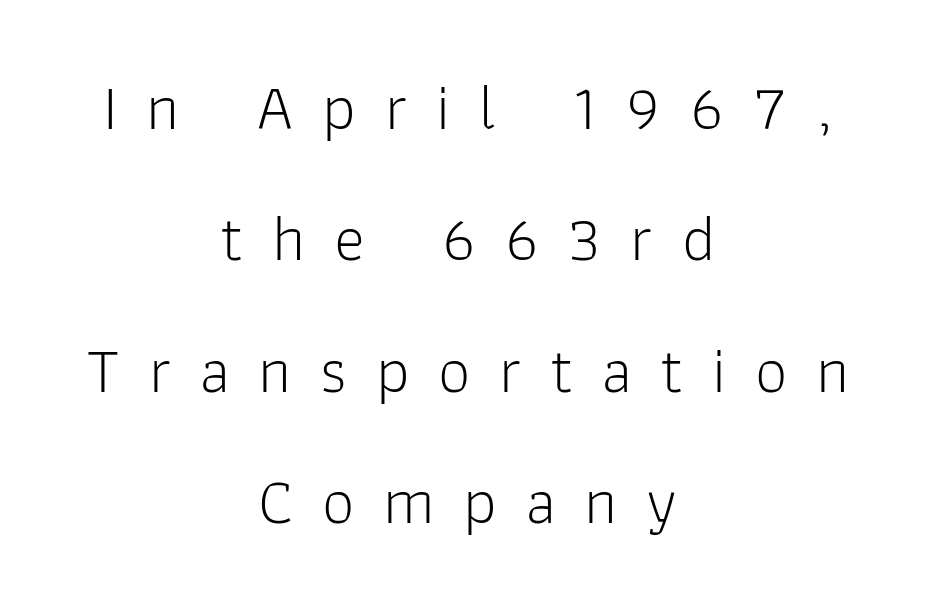
This rendering uses center alignment, leaving both contours irregular but symmetric. The font is comparable to plain body text, perhaps lighter. Short note: letters widely spaced. Each letter keeps its own natural width here, so spacing adapts to shape.
